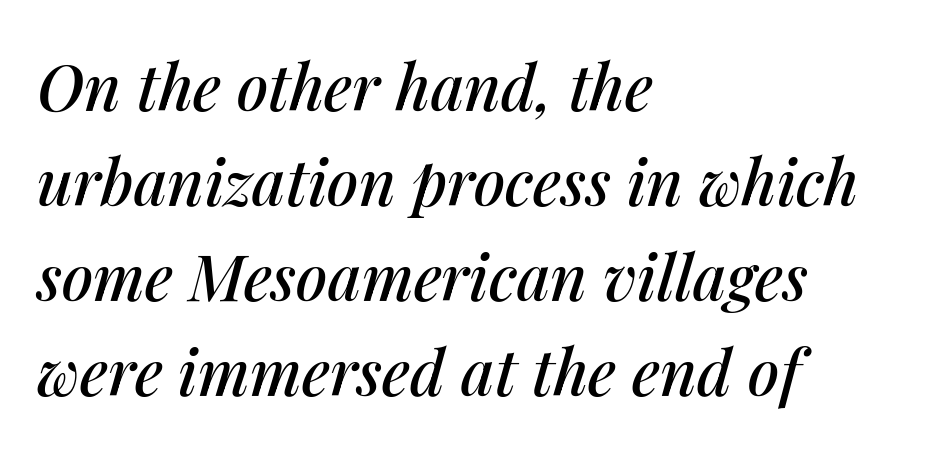
Q: Is the text italic (slanted)? A: Yes, it leans right by about 14 degrees.
Q: Is the text underlined? A: No.
Q: How is the paragraph aligned? A: Left-aligned.
Q: Is the spacing between letters normal or unusually wide? A: Normal.
Q: Is the spacing between lines tight, normal or loose? A: Normal.
Q: Width (condensed, normal, or wide)? A: Normal.
Q: Stroke contrast? A: Medium.
Q: x-height? A: Medium.
Q: Monospaced? A: No.
